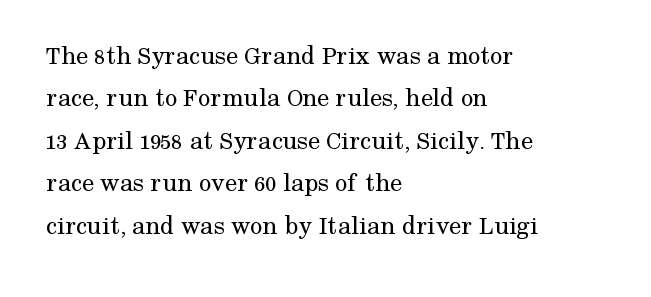
The image shows 27 px text type, upright; set left-aligned, normal line spacing (1.57x), normal letter spacing, not underlined.
